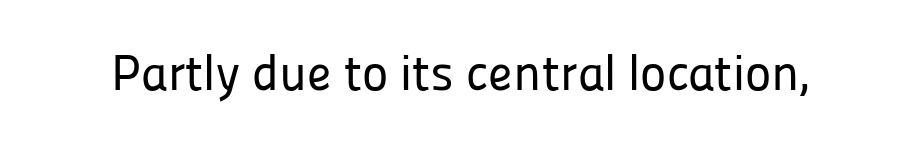
The rendering shows plain stroke endings on the letterforms — a sans-serif design. Clear beneath every line of the passage. Every character sits straight up, as roman type does. Here the designer chose a conventional face with non-uniform glyph widths. This rendering leaves character spacing at its baseline value.
